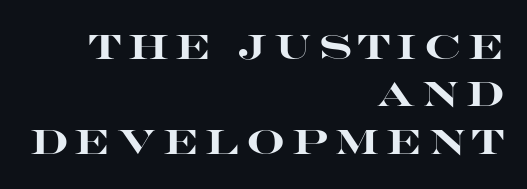
Teacher's note: observe the even right margin — that is flush-right alignment. Unmarked baselines from the first word to the last. The line texture is sparse and dotted thanks to wide tracking. This is roman type, the default non-slanted kind. This block has exactly the height ordinary leading produces.
